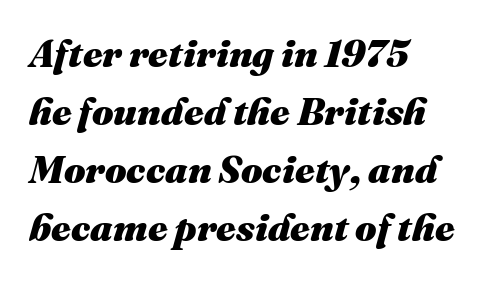
{"italic": "yes", "lean": "right", "slant_degrees": 16, "bold": "yes", "weight": "heavy", "width": "normal", "stroke_contrast": "medium", "x_height": "medium", "monospaced": "no", "underline": "no", "align": "left", "line_spacing": "normal", "line_spacing_ratio": 1.53, "letter_spacing": "normal", "letter_spacing_em": 0.0, "glyph_px": 38}
